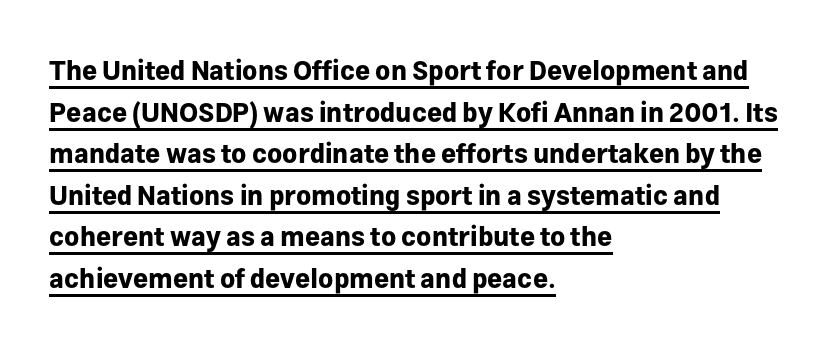
Q: Is the text bold? A: Yes.
Q: Is the text italic (slanted)? A: No, it is upright.
Q: Is the text underlined? A: Yes.
Q: How is the paragraph aligned? A: Left-aligned.
Q: Is the spacing between letters normal or unusually wide? A: Normal.
Q: Is the spacing between lines tight, normal or loose? A: Normal.
